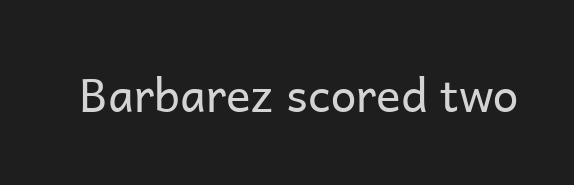
Nothing heavy about these letters — not bold at all. Rule under the text: the space is simply empty. Standard letterfit; no display-style spreading of the glyphs. The rendering uses natural spacing where letterforms have individual widths. You can tell from the bare stems that sans-serif type was used.
